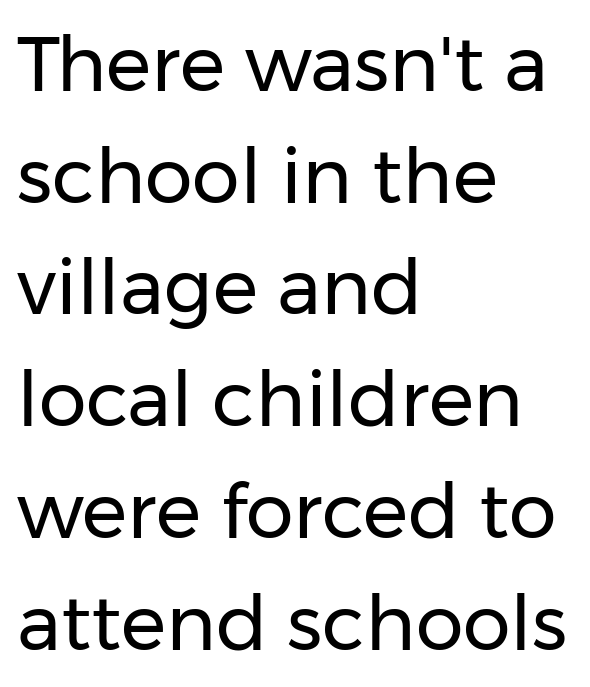
{"serif": "no", "italic": "no", "bold": "no", "weight": "regular", "width": "normal", "stroke_contrast": "low", "x_height": "medium", "monospaced": "no", "underline": "no", "align": "left", "line_spacing": "normal", "line_spacing_ratio": 1.47, "letter_spacing": "normal", "letter_spacing_em": 0.0, "glyph_px": 76}
